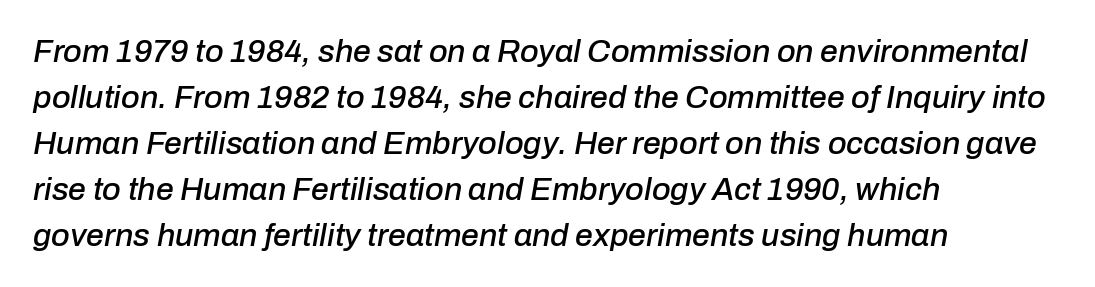
The face used here is proportionally spaced, like ordinary book or web type. Each word holds together tightly as a unit, with standard inter-letter gaps. Whoever set this chose a conventional vertical rhythm. This rendering features lettering with no underline. The compositor pushed each line to the left boundary. In terms of posture, this sample is oblique.
